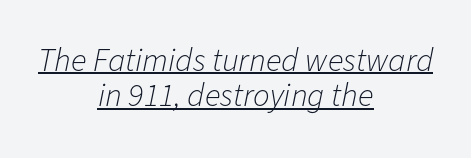
The image shows 33 px light type, italic (leaning right); set centered, tight line spacing (1.07x), normal letter spacing, underlined; low stroke contrast and a medium x-height.
